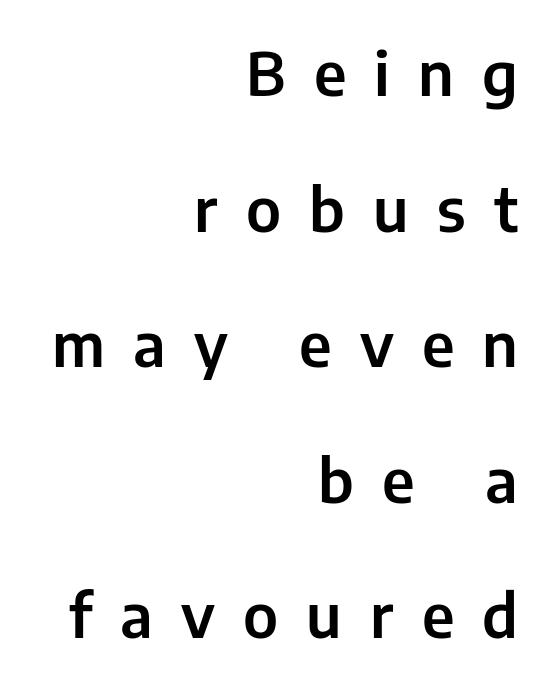
{"serif": "no", "italic": "no", "width": "normal", "stroke_contrast": "low", "x_height": "medium", "monospaced": "no", "underline": "no", "align": "right", "line_spacing": "loose", "line_spacing_ratio": 2.26, "letter_spacing": "wide", "letter_spacing_em": 0.47, "glyph_px": 60}
